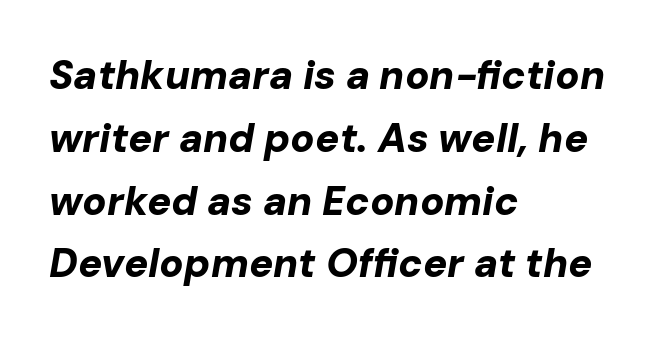
{"italic": "yes", "lean": "right", "slant_degrees": 10, "bold": "yes", "weight": "bold", "width": "normal", "stroke_contrast": "low", "x_height": "medium", "monospaced": "no", "underline": "no", "align": "left", "line_spacing": "normal", "line_spacing_ratio": 1.57, "letter_spacing": "normal", "letter_spacing_em": 0.0, "glyph_px": 40}
